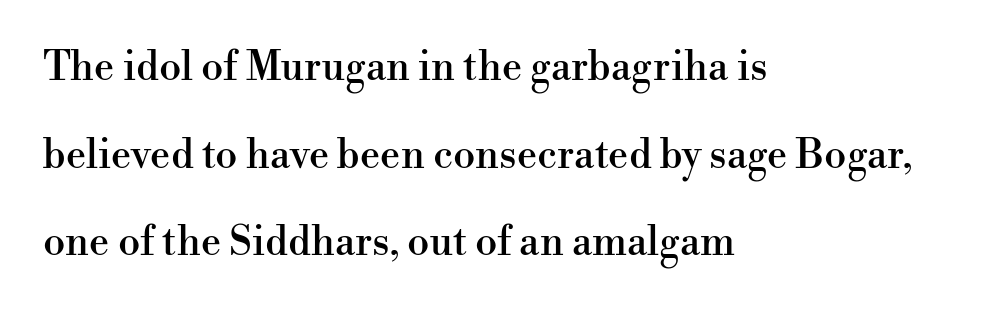
{"serif": "yes", "italic": "no", "width": "normal", "stroke_contrast": "high", "x_height": "small", "monospaced": "no", "underline": "no", "align": "left", "line_spacing": "loose", "line_spacing_ratio": 2.19, "letter_spacing": "normal", "letter_spacing_em": 0.0, "glyph_px": 40}
